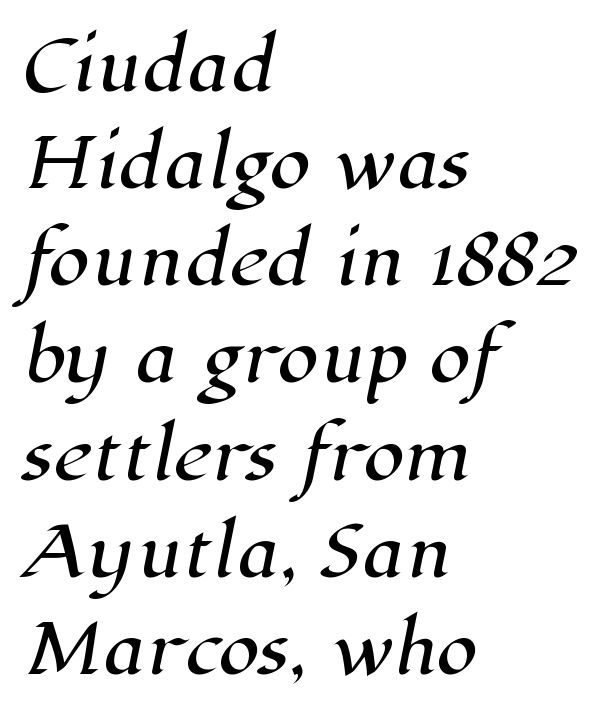
The image shows 67 px serif type; set left-aligned, normal line spacing (1.45x), normal letter spacing, not underlined; high stroke contrast and a medium x-height.
